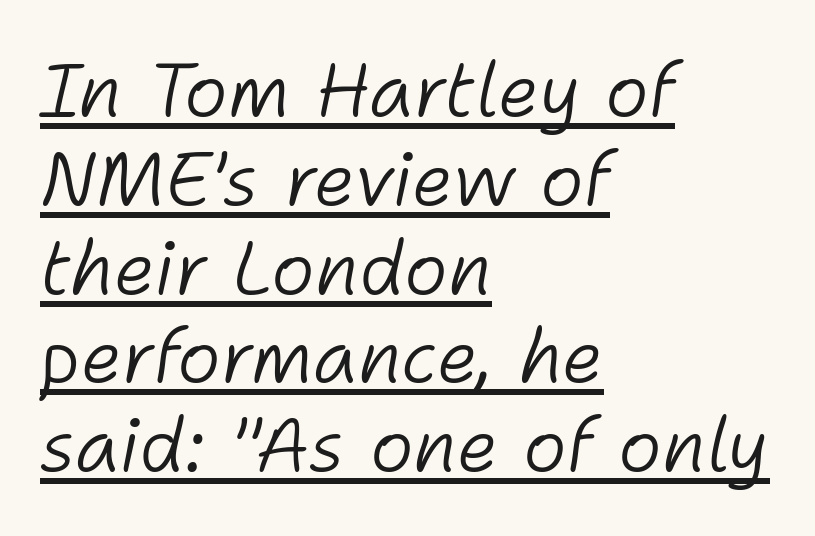
{"italic": "yes", "lean": "right", "slant_degrees": 11, "bold": "no", "weight": "light", "width": "normal", "stroke_contrast": "low", "x_height": "medium", "monospaced": "no", "underline": "yes", "align": "left", "line_spacing_ratio": 1.2, "letter_spacing": "normal", "letter_spacing_em": 0.0, "glyph_px": 74}
